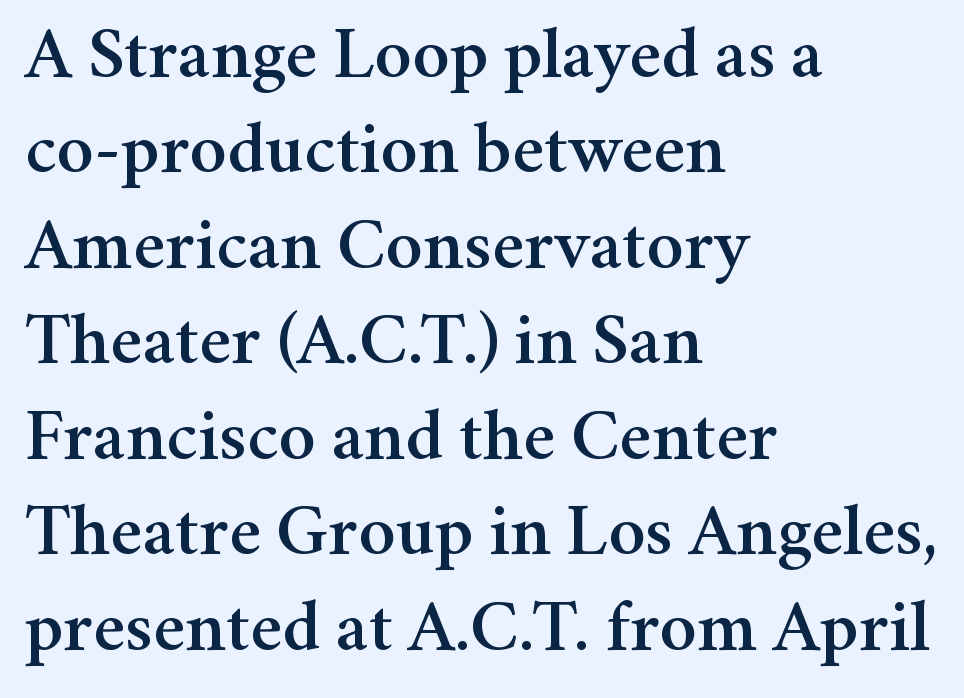
{"serif": "yes", "italic": "no", "width": "normal", "stroke_contrast": "medium", "x_height": "medium", "monospaced": "no", "underline": "no", "align": "left", "line_spacing": "normal", "line_spacing_ratio": 1.29, "letter_spacing": "normal", "letter_spacing_em": 0.0, "glyph_px": 74}
